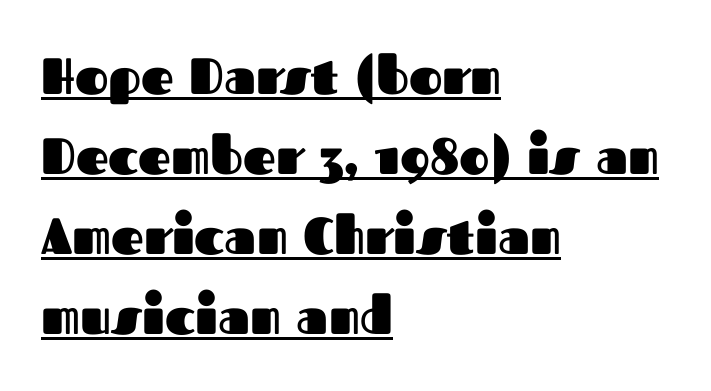
The image shows 51 px heavy sans-serif type, upright; set left-aligned, normal line spacing (1.57x), normal letter spacing, underlined; medium stroke contrast and a medium x-height.
